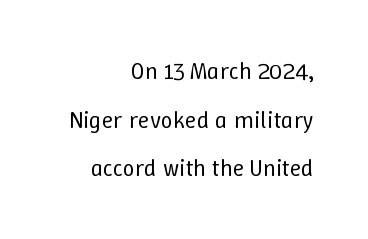
{"italic": "no", "bold": "no", "underline": "no", "align": "right", "line_spacing": "loose", "line_spacing_ratio": 2.03, "letter_spacing": "normal", "letter_spacing_em": 0.0, "glyph_px": 24}
